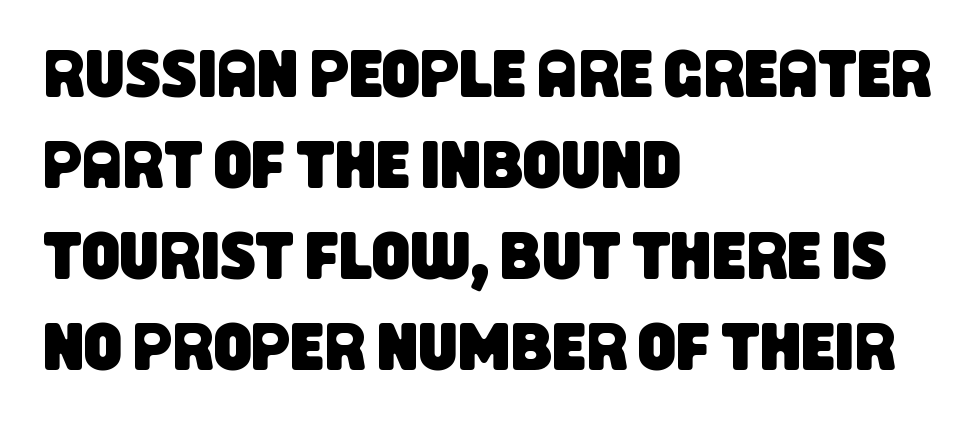
If you drew a ruler down the left edge, every line would touch it. Tracking value appears to be zero — textbook default spacing. Classification — sans serif. Words float on clear page, feet unadorned.
